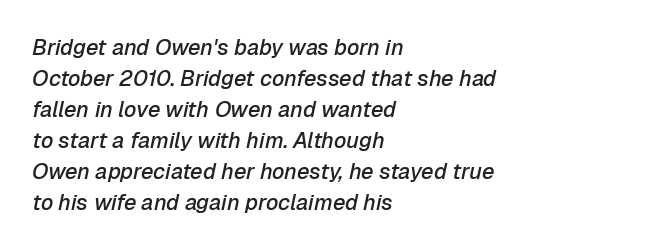
The image shows 22 px text type, italic (leaning right); set left-aligned, normal line spacing (1.41x), normal letter spacing, not underlined.
